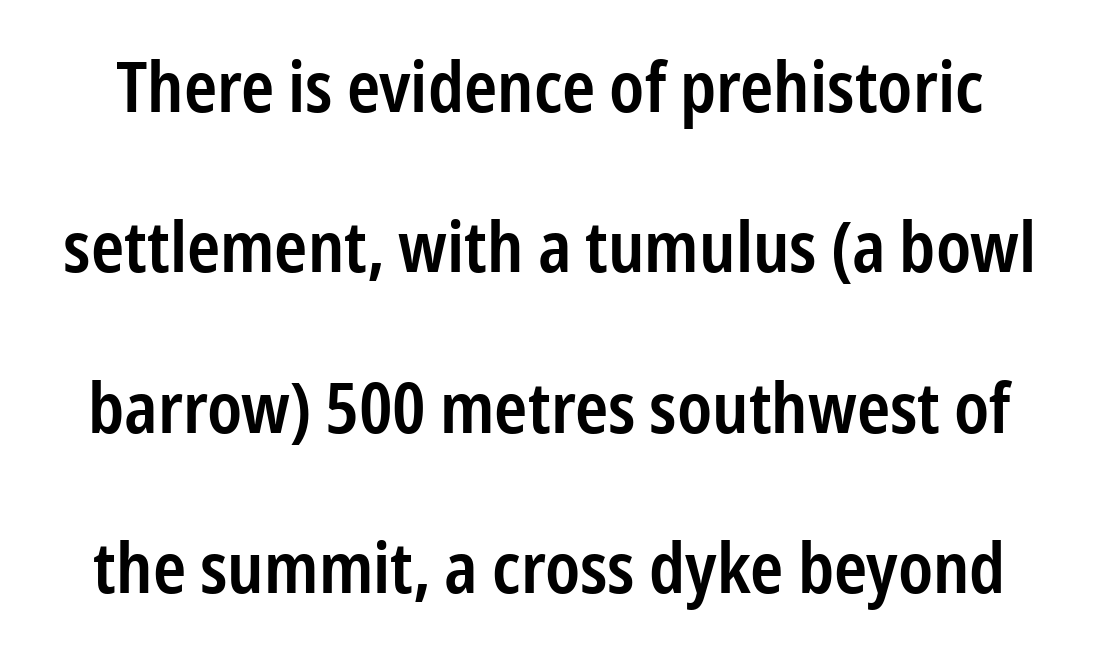
The image shows 71 px semibold, condensed sans-serif type, upright; set loose line spacing (2.26x), normal letter spacing, not underlined; low stroke contrast and a medium x-height.
